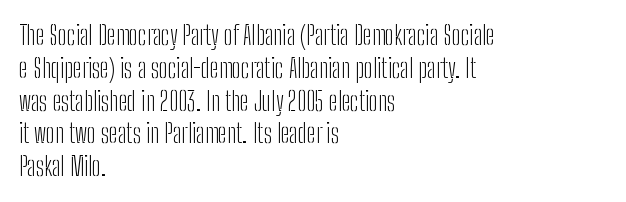
Check the space under the baseline: it is left empty. Posture: upright roman. Is the type heavy? It reads as light-to-regular instead. One-word summary of the alignment: left. The line-height multiplier appears to be the usual default.
